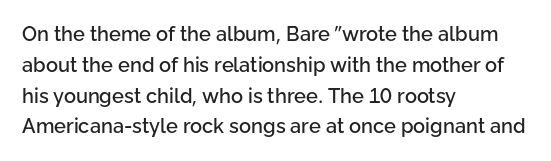
Letter spacing: default. This rendering uses left alignment, leaving the right contour irregular. The axis of the letterforms is exactly vertical. Evenly set lines give the paragraph a standard silhouette.
